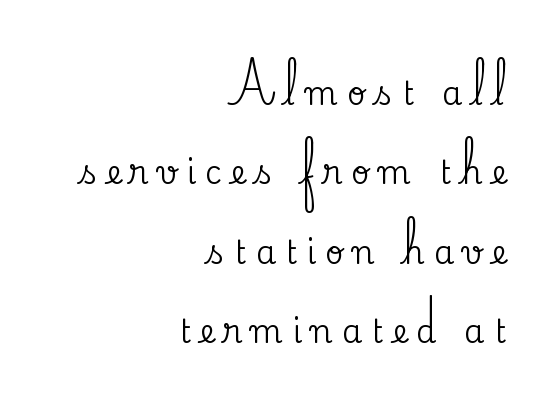
Short and long lines alike share a common ending point at right. Spacing verdict: proportional, widths tailored to each character. Every character sits straight up, as roman type does. This sample uses expanded letter spacing, leaving extra air between glyphs.
